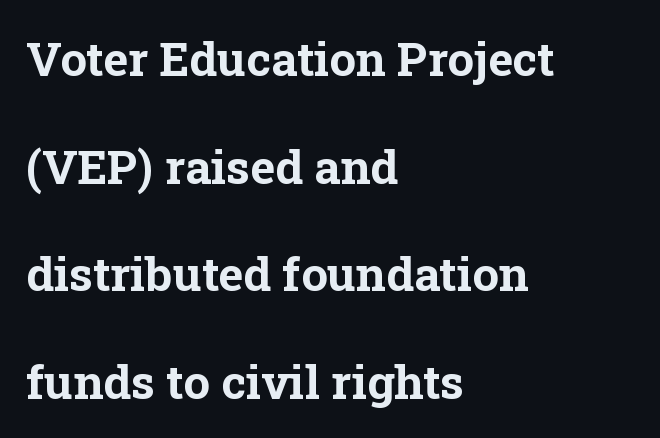
This block would shrink considerably if given ordinary leading; it's expanded now. Spacing verdict: proportional, widths tailored to each character. Is the block centered? No — it sits flush against the left margin. In terms of weight, the rendering is a true, heavy bold.
